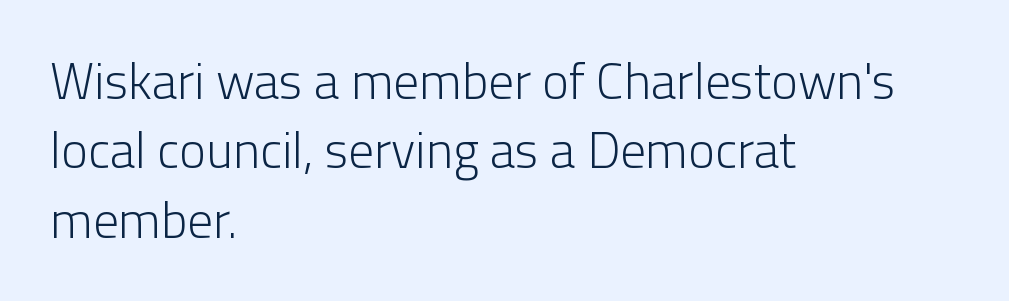
Q: Is the text bold? A: No.
Q: Is the text italic (slanted)? A: No, it is upright.
Q: Is the typeface a serif or a sans-serif typeface? A: Sans-serif.
Q: Is the text underlined? A: No.
Q: How is the paragraph aligned? A: Left-aligned.
Q: Is the spacing between letters normal or unusually wide? A: Normal.
Q: Is the spacing between lines tight, normal or loose? A: Normal.
Q: Width (condensed, normal, or wide)? A: Normal.
Q: Stroke contrast? A: Low.
Q: x-height? A: Medium.
Q: Monospaced? A: No.
